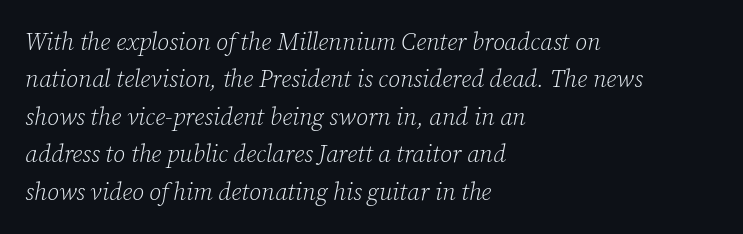
Q: Is the text bold? A: No.
Q: Is the text italic (slanted)? A: Yes, it leans right by about 12 degrees.
Q: Is the text underlined? A: No.
Q: How is the paragraph aligned? A: Left-aligned.
Q: Is the spacing between letters normal or unusually wide? A: Normal.
Q: Is the spacing between lines tight, normal or loose? A: Normal.
